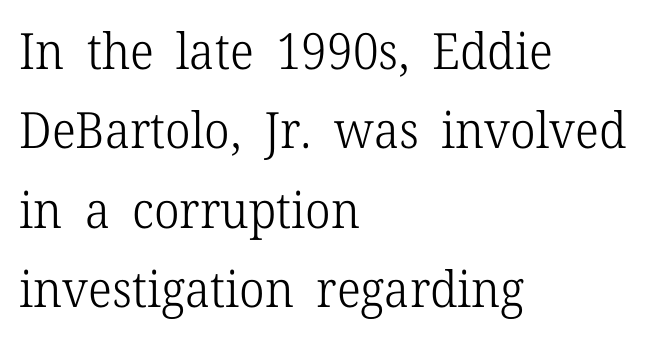
The image shows 50 px light serif type, upright; set left-aligned, normal line spacing (1.59x), normal letter spacing, not underlined; low stroke contrast and a medium x-height.
